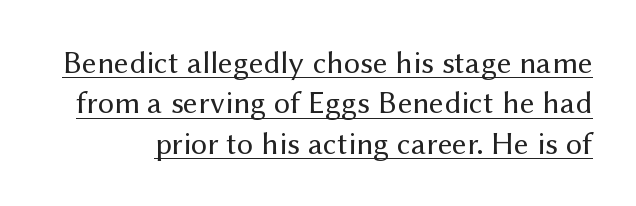
Q: Is the text bold? A: No.
Q: Is the text italic (slanted)? A: No, it is upright.
Q: Is the typeface a serif or a sans-serif typeface? A: Sans-serif.
Q: Is the text underlined? A: Yes.
Q: Is the spacing between letters normal or unusually wide? A: Normal.
Q: Is the spacing between lines tight, normal or loose? A: Normal.
Q: Width (condensed, normal, or wide)? A: Normal.
Q: Stroke contrast? A: Medium.
Q: x-height? A: Medium.
Q: Monospaced? A: No.
